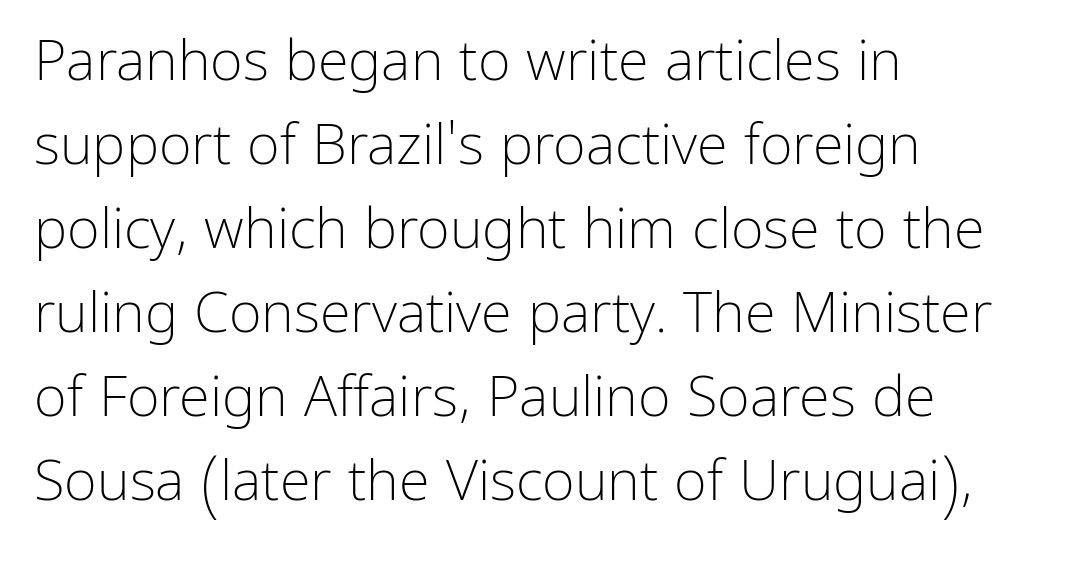
The image shows 56 px light sans-serif type, upright; set left-aligned, normal line spacing (1.5x), normal letter spacing, not underlined; low stroke contrast and a medium x-height.
